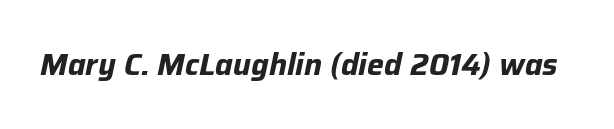
The image shows 30 px bold type, italic (leaning right); set normal letter spacing, not underlined; low stroke contrast and a medium x-height.
